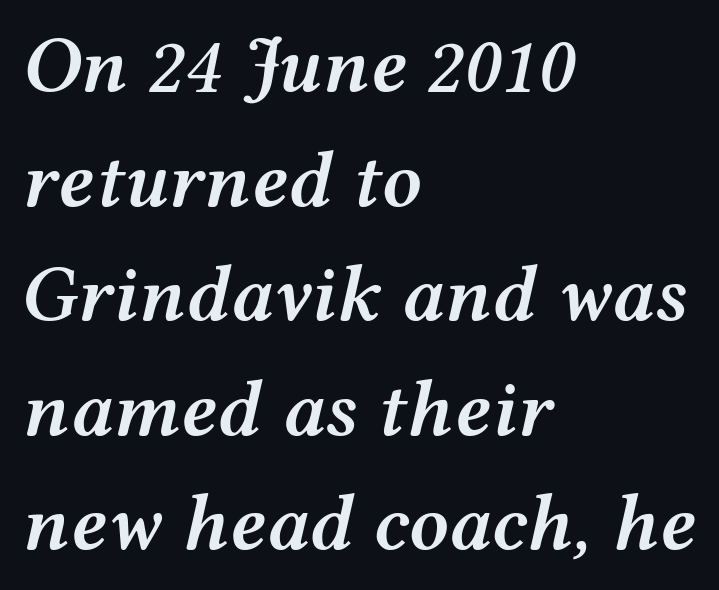
The image shows 79 px semibold, wide type, italic (leaning right); set left-aligned, normal line spacing (1.45x), normal letter spacing, not underlined; medium stroke contrast and a medium x-height.
